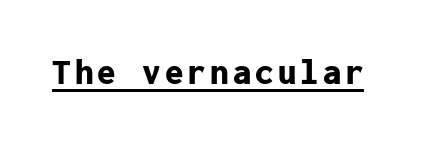
In terms of letterform style, serifs are entirely absent. The lettering is marked with a stroke running underneath it. Does the weight exceed regular? Yes, all the way to bold. Here the designer chose a console-style face with uniform glyph widths. These lines were composed using upright roman letters.
